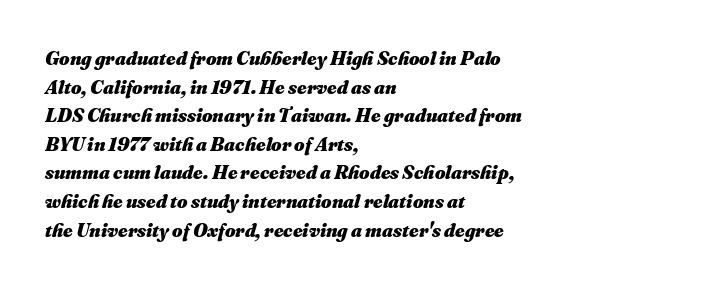
Q: Is the text bold? A: Yes.
Q: Is the text italic (slanted)? A: Yes, it leans right by about 16 degrees.
Q: Is the text underlined? A: No.
Q: How is the paragraph aligned? A: Left-aligned.
Q: Is the spacing between letters normal or unusually wide? A: Normal.
Q: Is the spacing between lines tight, normal or loose? A: Normal.
